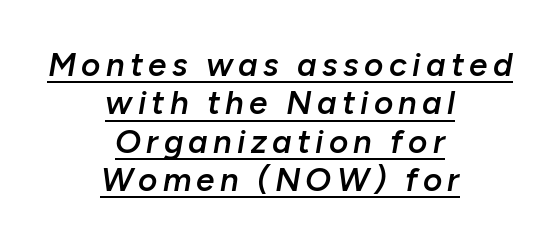
The image shows 33 px semibold type, italic (leaning right); set centered, line spacing 1.16x, underlined; low stroke contrast and a medium x-height.
